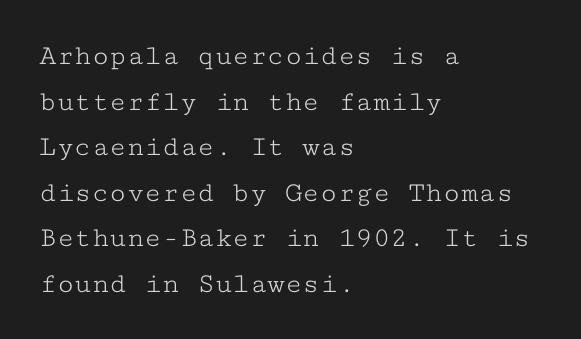
Letter spacing: default. A serif font was chosen for this passage. The glyphs are unaccompanied by any horizontal stroke below them. Stroke thickness stays within the range of a standard reading face or lighter.
